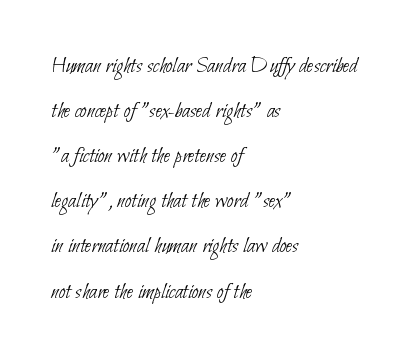
The gap between lines stays unmarked. Nothing unusual about the tracking: characters are spaced as the font intends. No extra ink here — the face is not bold. Layout note: lines flush left.
